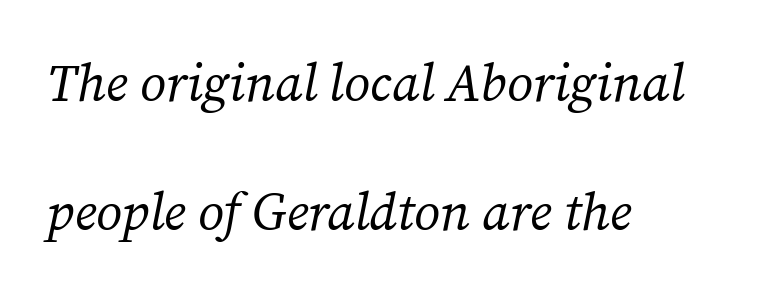
Here the glyphs are tracked normally, forming tight word shapes. Notice how the stems are inclined rather than vertical — that's the hallmark of italics. The typesetter chose a ragged-right arrangement here. Baseline-to-baseline distance is far greater than the letter height. Descenders are the only things crossing below the line. Spacing verdict: proportional, widths tailored to each character.
